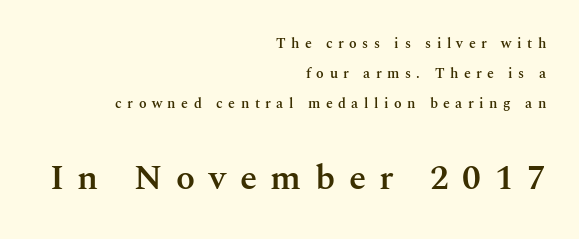
Q: Is the text bold? A: Semi-bold.
Q: Is the text italic (slanted)? A: No, it is upright.
Q: Is the typeface a serif or a sans-serif typeface? A: Serif.
Q: Is the text underlined? A: No.
Q: How is the paragraph aligned? A: Right-aligned.
Q: Is the spacing between letters normal or unusually wide? A: Unusually wide.
Q: Is the spacing between lines tight, normal or loose? A: Loose.
Q: Which block of text is set in a larger size, the first (top) or the second (bottom)? A: The second (bottom) one.
Q: Width (condensed, normal, or wide)? A: Normal.
Q: Stroke contrast? A: Medium.
Q: x-height? A: Medium.
Q: Monospaced? A: No.
